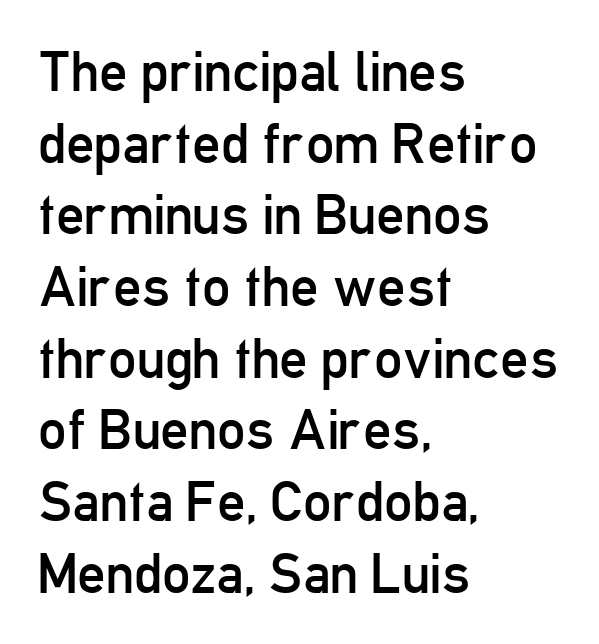
Italic: no, the glyphs are upright roman. A classic flush-left, rag-right setting is used for this passage. The face used here is proportionally spaced, like ordinary book or web type. Counters stay open thanks to moderate or lighter strokes.
